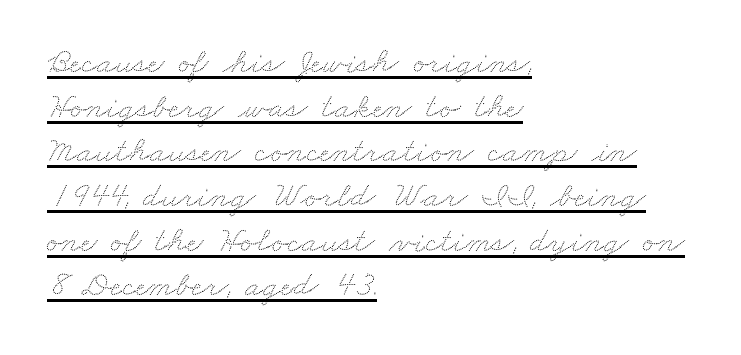
Underlining? Definitely there. This rendering leaves character spacing at its baseline value. Looks like regular typesetting: each glyph gets only the width it needs. Line starts are locked; line ends wander.
